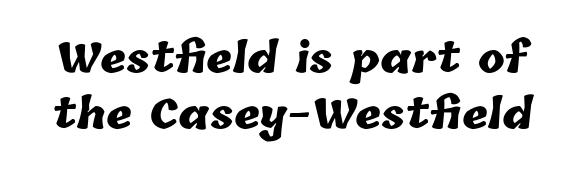
The image shows 40 px heavy type; set normal line spacing (1.41x), normal letter spacing, not underlined; low stroke contrast and a medium x-height.
